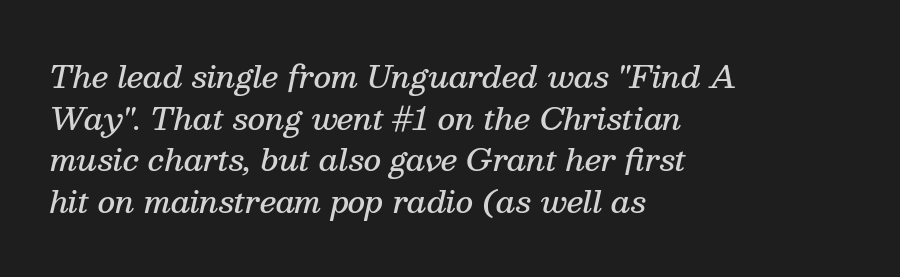
{"serif": "yes", "italic": "yes", "lean": "right", "slant_degrees": 13, "bold": "semi", "weight": "semibold", "width": "normal", "stroke_contrast": "medium", "x_height": "medium", "monospaced": "no", "underline": "no", "align": "left", "line_spacing": "normal", "line_spacing_ratio": 1.39, "letter_spacing": "normal", "letter_spacing_em": 0.0, "glyph_px": 30}
